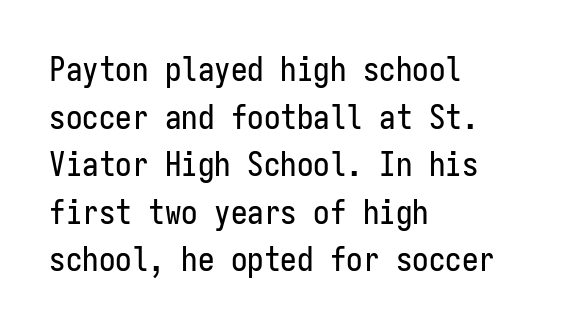
Q: Is the text italic (slanted)? A: No, it is upright.
Q: Is the typeface a serif or a sans-serif typeface? A: Sans-serif.
Q: Is the text underlined? A: No.
Q: How is the paragraph aligned? A: Left-aligned.
Q: Is the spacing between letters normal or unusually wide? A: Normal.
Q: Is the spacing between lines tight, normal or loose? A: Normal.
Q: Width (condensed, normal, or wide)? A: Condensed.
Q: Stroke contrast? A: Low.
Q: x-height? A: Medium.
Q: Monospaced? A: Yes.
